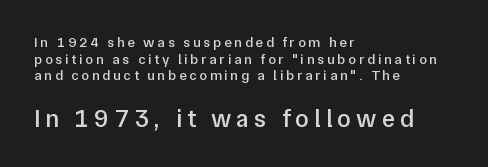
{"italic": "no", "bold": "semi", "underline": "no", "align": "left", "line_spacing_ratio": 1.19, "letter_spacing": "wide", "letter_spacing_em": 0.2, "larger_block": "second", "size_ratio": 1.79, "glyph_px": 25}
